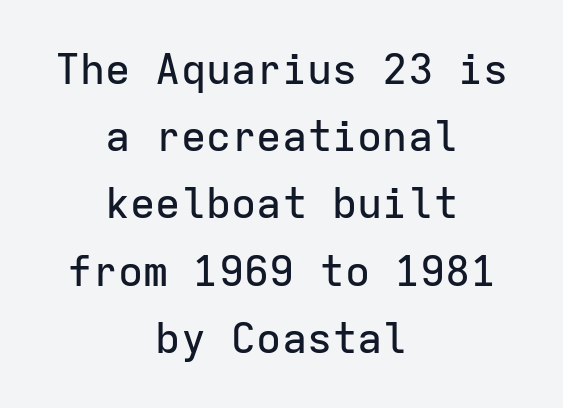
{"serif": "no", "italic": "no", "width": "normal", "stroke_contrast": "low", "x_height": "medium", "monospaced": "yes", "underline": "no", "align": "center", "line_spacing": "normal", "line_spacing_ratio": 1.6, "letter_spacing": "normal", "letter_spacing_em": 0.0, "glyph_px": 42}
